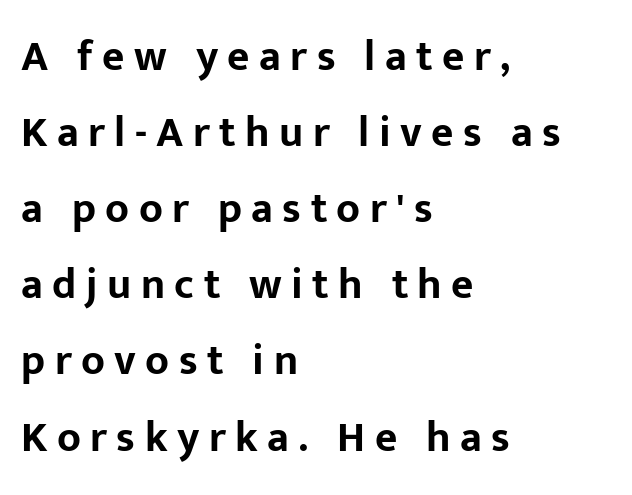
{"serif": "no", "italic": "no", "bold": "yes", "weight": "bold", "width": "normal", "stroke_contrast": "low", "x_height": "medium", "monospaced": "no", "underline": "no", "align": "left", "line_spacing_ratio": 1.77, "letter_spacing": "wide", "letter_spacing_em": 0.22, "glyph_px": 43}
